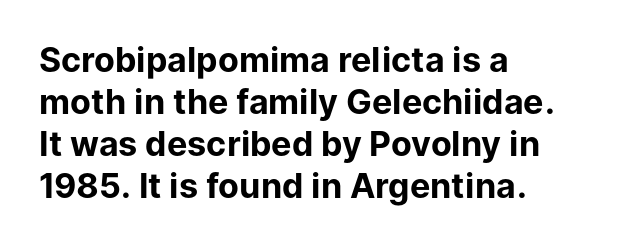
The passage is arranged the way most books set body copy — flush left. Inter-character spacing is left at the font's built-in metrics. Thick stems and heavy bowls — unmistakably bold. Are there feet on the stems? There aren't — it's a sans. Looks like regular typesetting: each glyph gets only the width it needs. Descenders are the only things crossing below the line.
